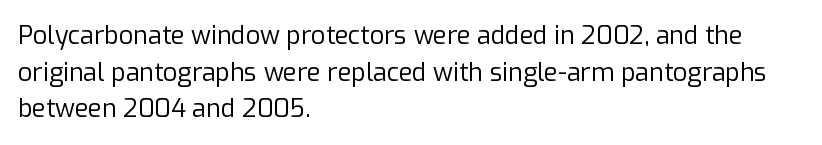
Q: Is the text bold? A: No.
Q: Is the text italic (slanted)? A: No, it is upright.
Q: Is the text underlined? A: No.
Q: How is the paragraph aligned? A: Left-aligned.
Q: Is the spacing between letters normal or unusually wide? A: Normal.
Q: Is the spacing between lines tight, normal or loose? A: Normal.
